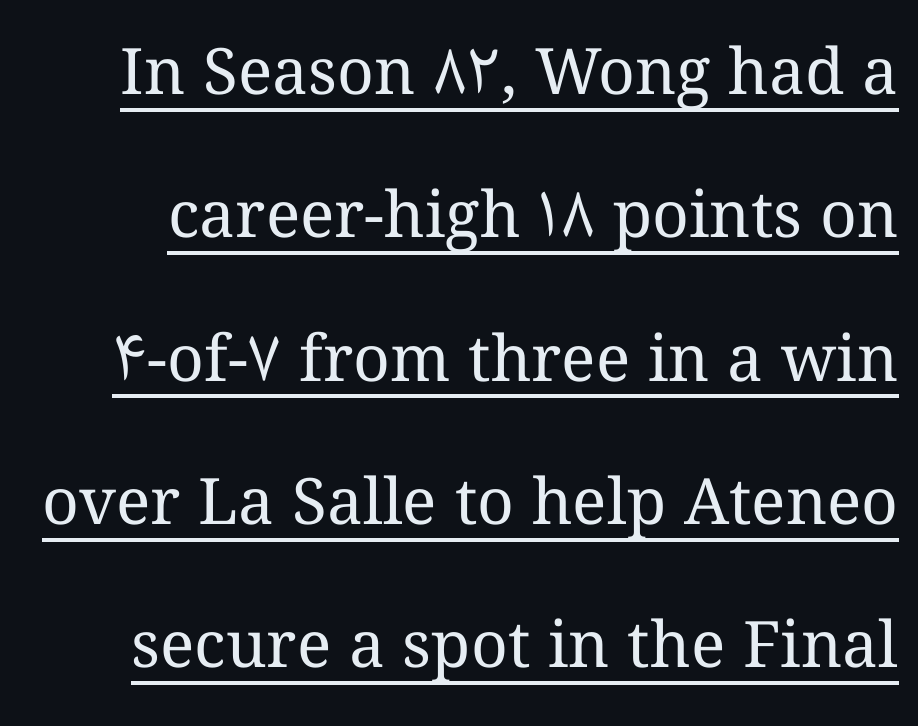
{"italic": "no", "bold": "no", "weight": "regular", "width": "normal", "stroke_contrast": "medium", "x_height": "medium", "monospaced": "no", "underline": "yes", "line_spacing": "loose", "line_spacing_ratio": 2.24, "letter_spacing": "normal", "letter_spacing_em": 0.0, "glyph_px": 64}
